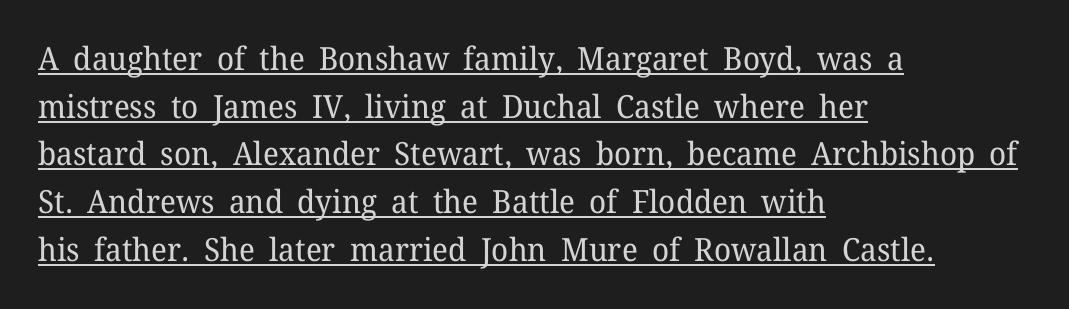
The image shows 32 px regular-weight serif type, upright; set left-aligned, normal line spacing (1.49x), normal letter spacing, underlined; low stroke contrast and a medium x-height.
